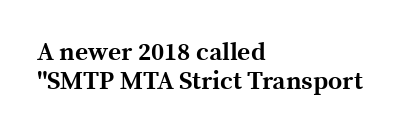
The image shows 25 px bold type, upright; set left-aligned, line spacing 1.18x, normal letter spacing, not underlined.
